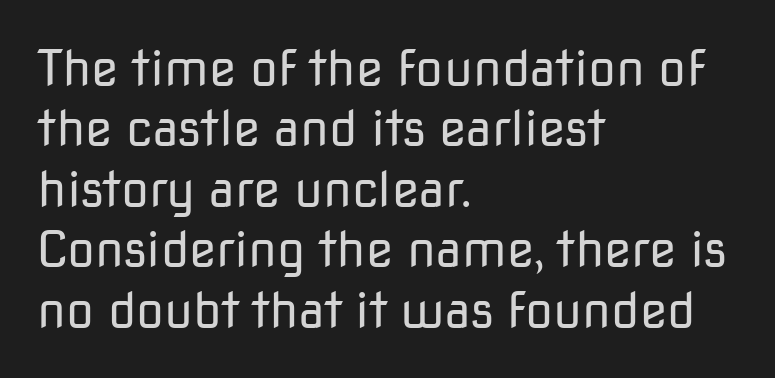
Q: Is the text bold? A: No.
Q: Is the text italic (slanted)? A: No, it is upright.
Q: Is the typeface a serif or a sans-serif typeface? A: Sans-serif.
Q: Is the text underlined? A: No.
Q: How is the paragraph aligned? A: Left-aligned.
Q: Is the spacing between letters normal or unusually wide? A: Normal.
Q: Width (condensed, normal, or wide)? A: Normal.
Q: Stroke contrast? A: Low.
Q: x-height? A: Medium.
Q: Monospaced? A: No.
